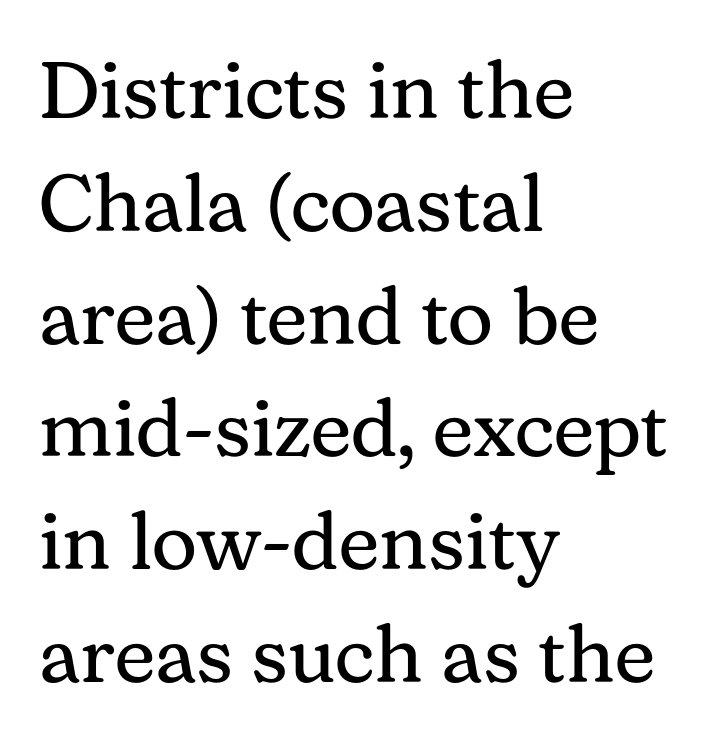
The image shows 80 px regular-weight serif type, upright; set left-aligned, normal line spacing (1.41x), normal letter spacing, not underlined; medium stroke contrast and a medium x-height.
